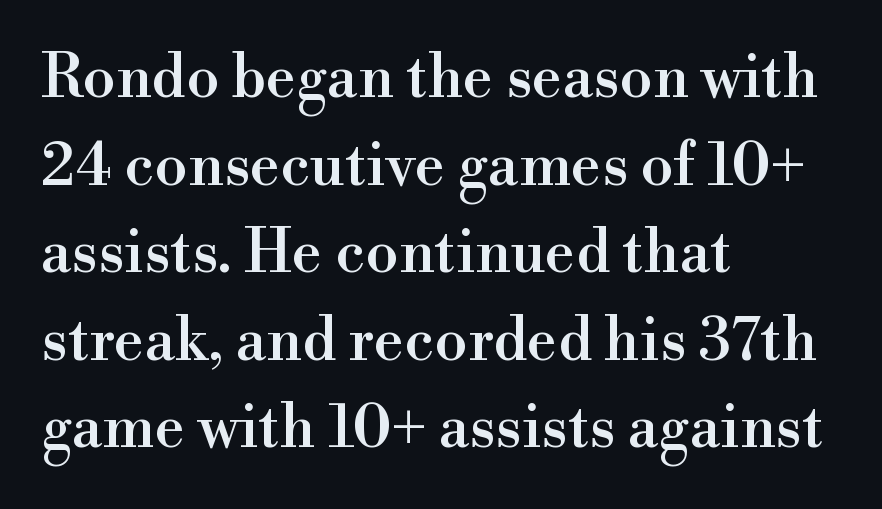
The image shows 60 px serif type, upright; set left-aligned, normal line spacing (1.46x), normal letter spacing, not underlined; a small x-height.
